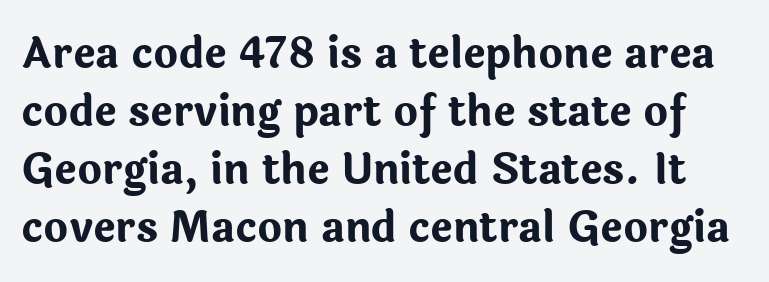
The image shows 42 px bold sans-serif type, upright; set normal line spacing (1.38x), normal letter spacing, not underlined; low stroke contrast and a medium x-height.
